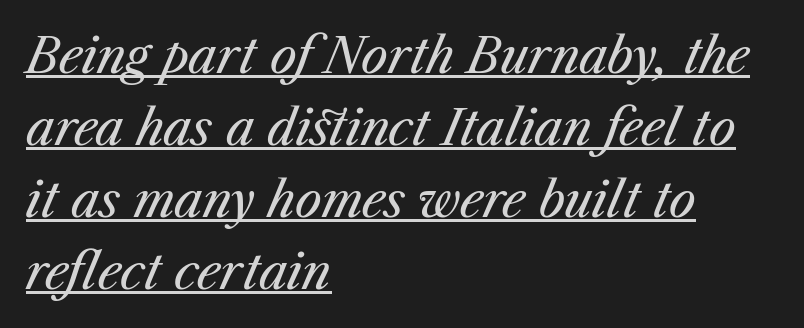
The image shows 48 px regular-weight type, italic (leaning right); set left-aligned, normal line spacing (1.5x), normal letter spacing, underlined; medium stroke contrast and a medium x-height.
